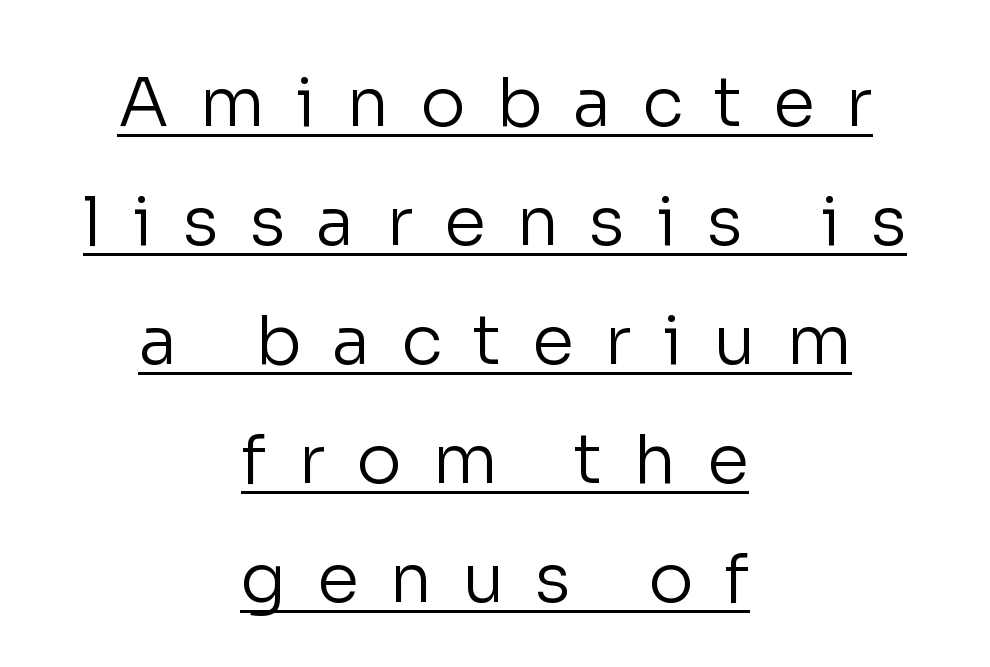
{"serif": "no", "italic": "no", "bold": "no", "weight": "regular", "width": "normal", "stroke_contrast": "low", "x_height": "medium", "monospaced": "no", "underline": "yes", "align": "center", "line_spacing_ratio": 1.75, "letter_spacing": "wide", "letter_spacing_em": 0.45, "glyph_px": 68}
